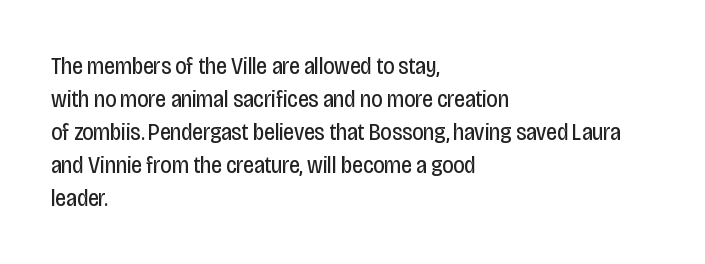
{"italic": "no", "bold": "no", "underline": "no", "align": "left", "line_spacing": "normal", "line_spacing_ratio": 1.37, "letter_spacing": "normal", "letter_spacing_em": 0.0, "glyph_px": 24}
